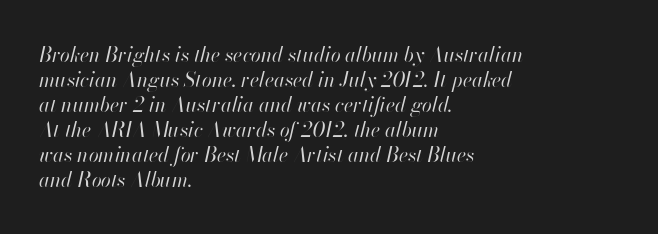
No heavy texture on the line: the type isn't bold. Rendered with sloped, italic letterforms. Inter-character spacing is left at the font's built-in metrics. Honestly, there is no underline to notice here at all.
